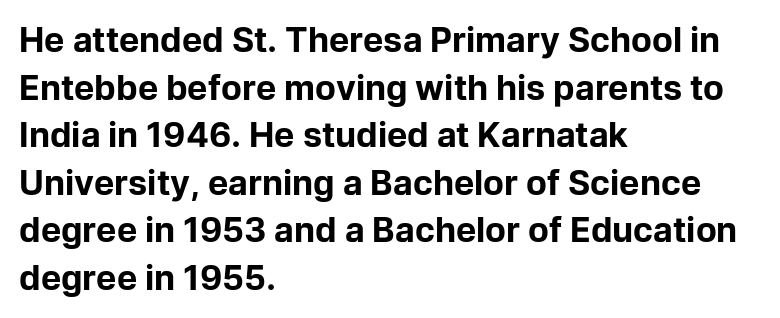
Q: Is the text bold? A: Yes.
Q: Is the text italic (slanted)? A: No, it is upright.
Q: Is the typeface a serif or a sans-serif typeface? A: Sans-serif.
Q: Is the text underlined? A: No.
Q: How is the paragraph aligned? A: Left-aligned.
Q: Is the spacing between letters normal or unusually wide? A: Normal.
Q: Is the spacing between lines tight, normal or loose? A: Normal.
Q: Width (condensed, normal, or wide)? A: Normal.
Q: Stroke contrast? A: Low.
Q: x-height? A: Medium.
Q: Monospaced? A: No.
